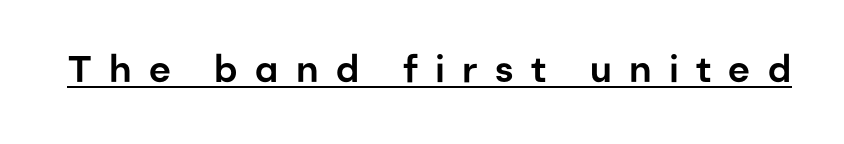
Q: Is the text italic (slanted)? A: No, it is upright.
Q: Is the typeface a serif or a sans-serif typeface? A: Sans-serif.
Q: Is the text underlined? A: Yes.
Q: Is the spacing between letters normal or unusually wide? A: Unusually wide.
Q: Width (condensed, normal, or wide)? A: Normal.
Q: Stroke contrast? A: Low.
Q: x-height? A: Medium.
Q: Monospaced? A: No.
